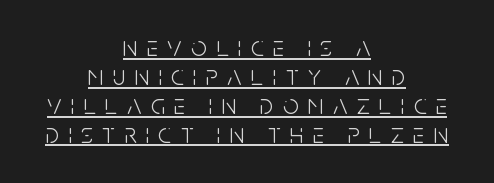
The image shows 28 px light, condensed sans-serif type, upright; set centered, tight line spacing (1.03x), unusually wide letter spacing (+0.33 em), underlined; low stroke contrast and a large x-height.
